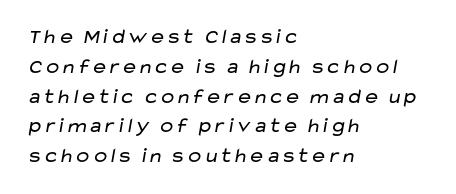
A quiet, ordinary-to-light weight characterises the typeface. This sample uses plain, unmodified letter spacing. Honestly, the row spacing looks completely unremarkable. The paragraph has a hard left edge and a soft right edge. Beneath every word, the page is bare.
